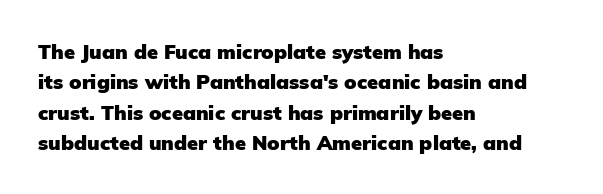
Heavy, bold letterforms. The rendering anchors every line to the left-hand side. The line-height multiplier appears to be the usual default. Style check: upright. There is no visible air inserted between adjacent glyphs. Descenders hang freely into open space.
